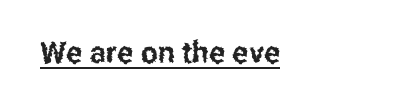
The specimen includes a rule beneath the text block's lines. The letters stand upright; this is a roman face. Each letter keeps its own natural width here, so spacing adapts to shape. Nothing sits at the stroke ends, so this counts as sans-serif.
